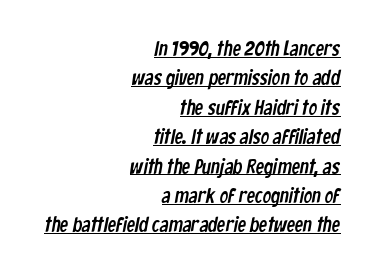
The image shows 21 px text type; set right-aligned, normal line spacing (1.4x), normal letter spacing, underlined.
